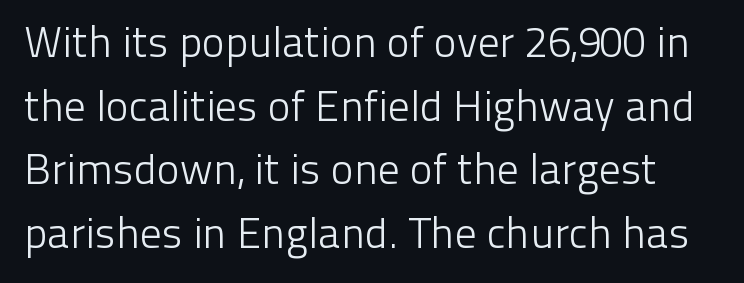
{"serif": "no", "italic": "no", "bold": "no", "weight": "light", "width": "normal", "stroke_contrast": "low", "x_height": "medium", "monospaced": "no", "underline": "no", "line_spacing": "normal", "line_spacing_ratio": 1.48, "letter_spacing": "normal", "letter_spacing_em": 0.0, "glyph_px": 43}
